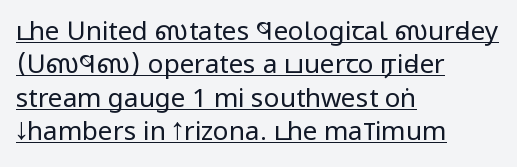
Q: Is the text bold? A: No.
Q: Is the text italic (slanted)? A: No, it is upright.
Q: Is the text underlined? A: Yes.
Q: How is the paragraph aligned? A: Left-aligned.
Q: Is the spacing between letters normal or unusually wide? A: Normal.
Q: Is the spacing between lines tight, normal or loose? A: Normal.
